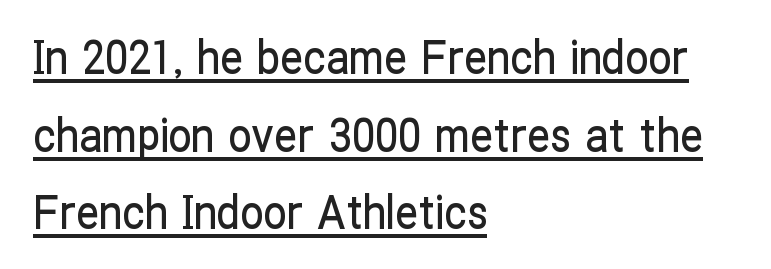
The string is rendered with underlining switched on. Every character sits straight up, as roman type does. Tracking here is standard; glyphs follow each other at the usual distance. The ragged edge is on the right, which tells us the setting is flush left. The designer left line spacing at the default.
